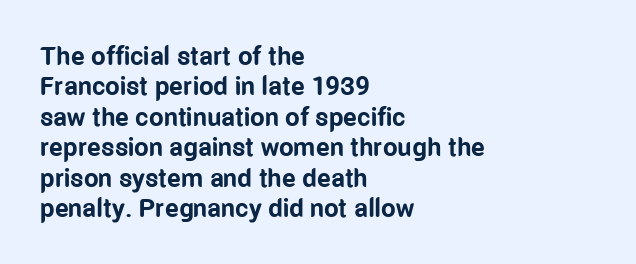
{"italic": "no", "bold": "yes", "underline": "no", "align": "left", "line_spacing_ratio": 1.17, "letter_spacing": "normal", "letter_spacing_em": 0.0, "glyph_px": 26}
